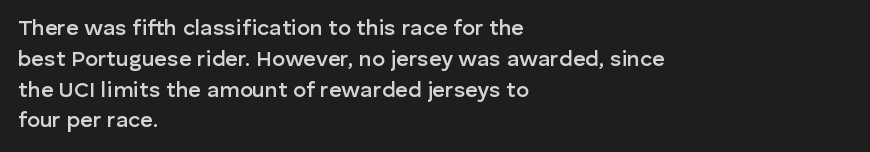
Q: Is the text bold? A: Semi-bold.
Q: Is the text italic (slanted)? A: No, it is upright.
Q: Is the text underlined? A: No.
Q: How is the paragraph aligned? A: Left-aligned.
Q: Is the spacing between letters normal or unusually wide? A: Normal.
Q: Is the spacing between lines tight, normal or loose? A: Normal.
